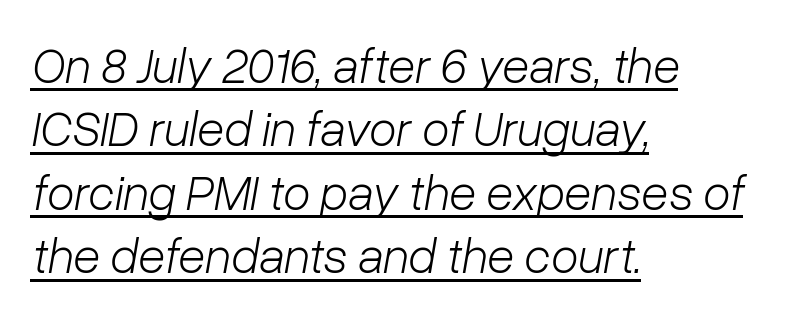
{"italic": "yes", "lean": "right", "slant_degrees": 10, "bold": "no", "weight": "light", "width": "normal", "stroke_contrast": "low", "x_height": "medium", "monospaced": "no", "underline": "yes", "align": "left", "line_spacing": "normal", "line_spacing_ratio": 1.27, "letter_spacing": "normal", "letter_spacing_em": 0.0, "glyph_px": 50}
